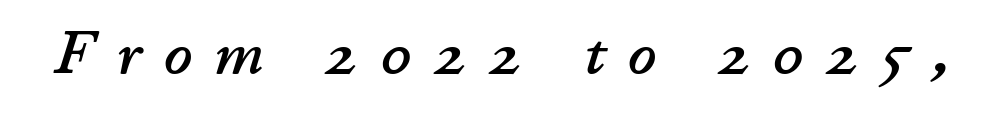
Letter spacing: wide. The glyphs are unaccompanied by any horizontal stroke below them. Yep, that's italic — everything's leaning. Each letter keeps its own natural width here, so spacing adapts to shape.
